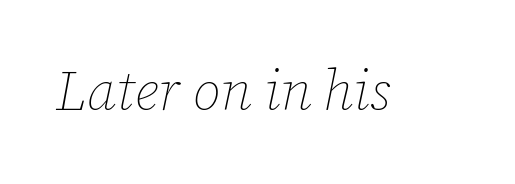
The specimen reads as italic at a glance. Heft: none added — not bold. Short note: letters normally spaced. The gap between lines stays unmarked. Think of a printed novel: that variable character pitch is what you see here.
